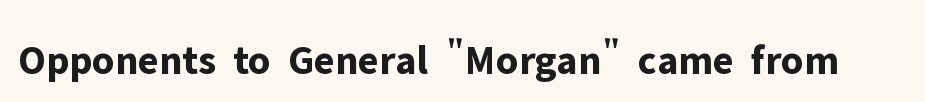
{"serif": "no", "italic": "no", "bold": "yes", "weight": "bold", "width": "normal", "stroke_contrast": "low", "x_height": "medium", "monospaced": "no", "underline": "no", "letter_spacing": "normal", "letter_spacing_em": 0.0, "glyph_px": 42}
